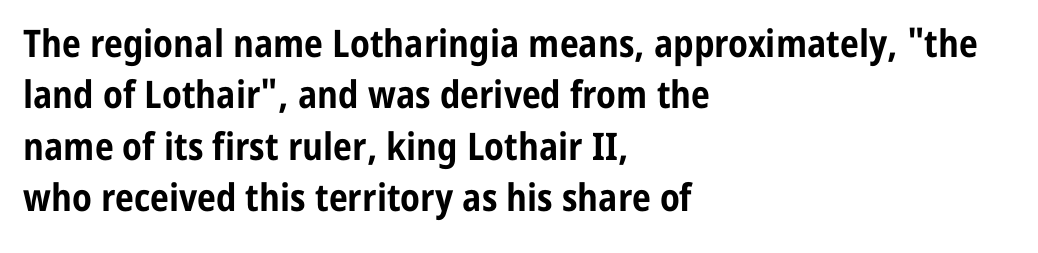
Q: Is the text bold? A: Yes.
Q: Is the text italic (slanted)? A: No, it is upright.
Q: Is the typeface a serif or a sans-serif typeface? A: Sans-serif.
Q: Is the text underlined? A: No.
Q: How is the paragraph aligned? A: Left-aligned.
Q: Is the spacing between letters normal or unusually wide? A: Normal.
Q: Is the spacing between lines tight, normal or loose? A: Normal.
Q: Width (condensed, normal, or wide)? A: Condensed.
Q: Stroke contrast? A: Low.
Q: x-height? A: Medium.
Q: Monospaced? A: No.
